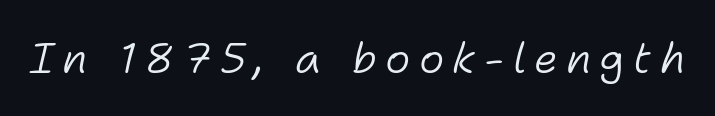
Notice how the stems are inclined rather than vertical — that's the hallmark of italics. The passage shown is typed in a proportional face where columns would drift. The words here are not underlined. The strokes carry an ordinary text weight at most.
